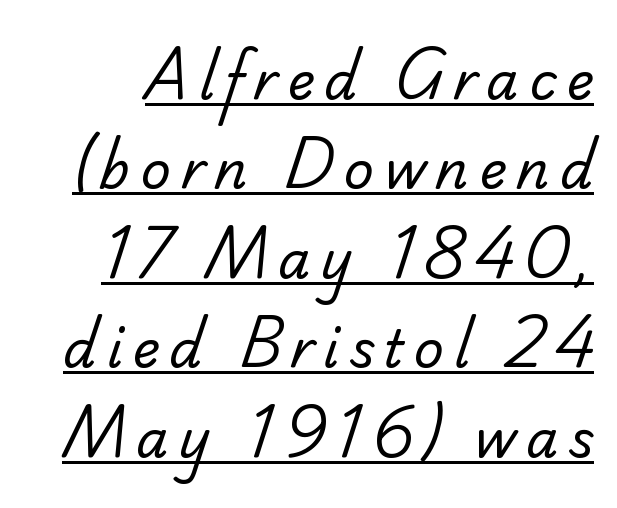
Q: Is the text bold? A: No.
Q: Is the typeface a serif or a sans-serif typeface? A: Serif.
Q: Is the text underlined? A: Yes.
Q: Width (condensed, normal, or wide)? A: Normal.
Q: Stroke contrast? A: Low.
Q: x-height? A: Small.
Q: Monospaced? A: No.
